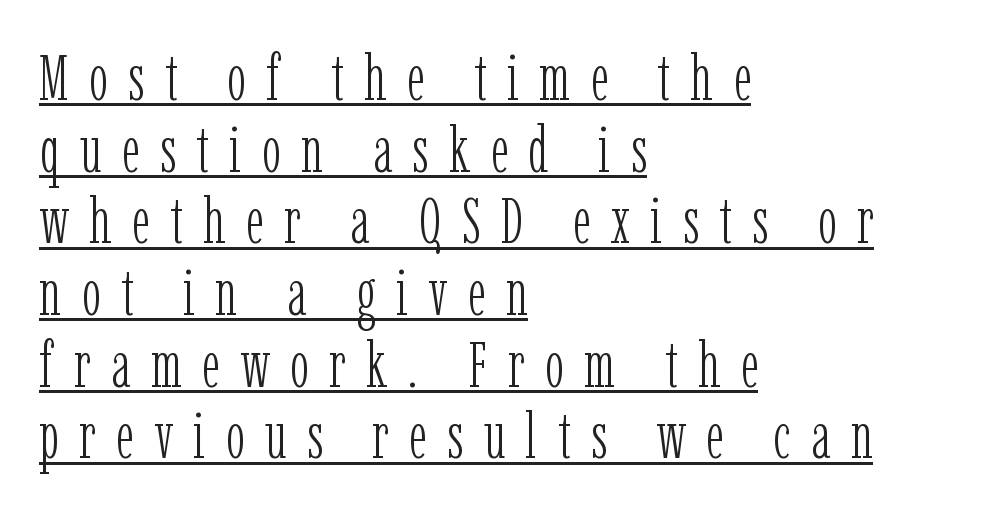
Q: Is the text bold? A: No.
Q: Is the text italic (slanted)? A: No, it is upright.
Q: Is the typeface a serif or a sans-serif typeface? A: Serif.
Q: Is the text underlined? A: Yes.
Q: How is the paragraph aligned? A: Left-aligned.
Q: Is the spacing between letters normal or unusually wide? A: Unusually wide.
Q: Is the spacing between lines tight, normal or loose? A: Tight.
Q: Width (condensed, normal, or wide)? A: Condensed.
Q: Stroke contrast? A: Low.
Q: x-height? A: Medium.
Q: Monospaced? A: No.
